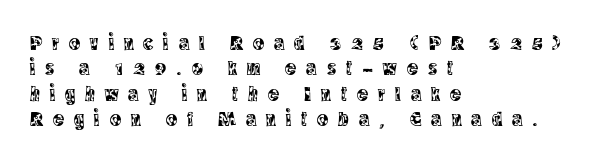
The image shows 21 px text type, upright; set left-aligned, line spacing 1.21x, unusually wide letter spacing (+0.47 em), not underlined.
